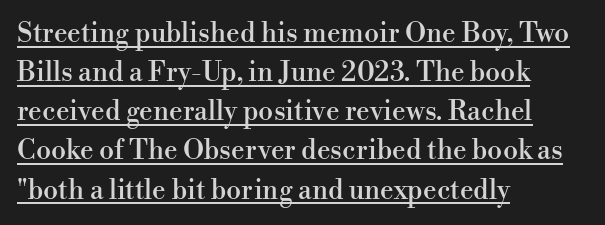
{"italic": "no", "underline": "yes", "align": "left", "line_spacing": "normal", "line_spacing_ratio": 1.45, "letter_spacing": "normal", "letter_spacing_em": 0.0, "glyph_px": 27}
